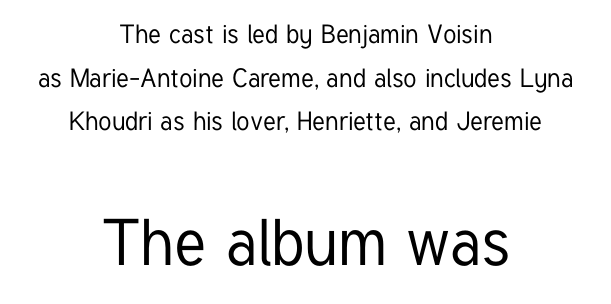
The space directly below the letters is spotless. Is there much room between lines? A standard amount, neither cramped nor airy. The horizontal fit of the characters is conventional and even. The passage is arranged like a title page — every line centered.
